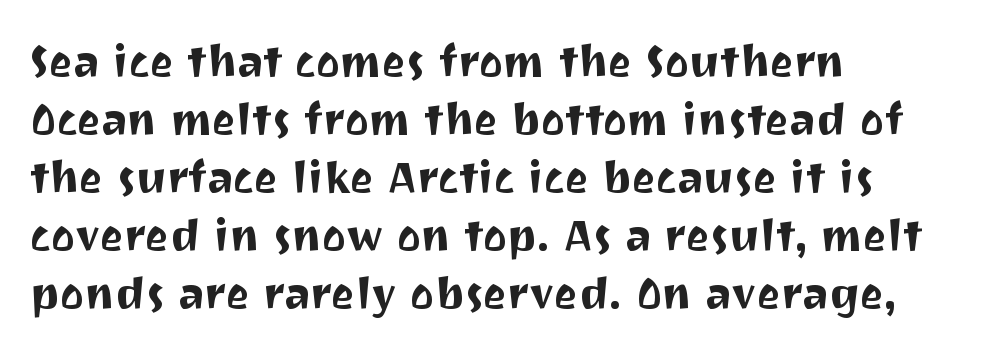
The lines in this sample share a left origin and differ only in where they stop. Interline gaps are of average width in this sample. Designer's note — italics off, roman on. Here the glyphs are tracked normally, forming tight word shapes. Proportional: the letters do not fall into vertical columns.
